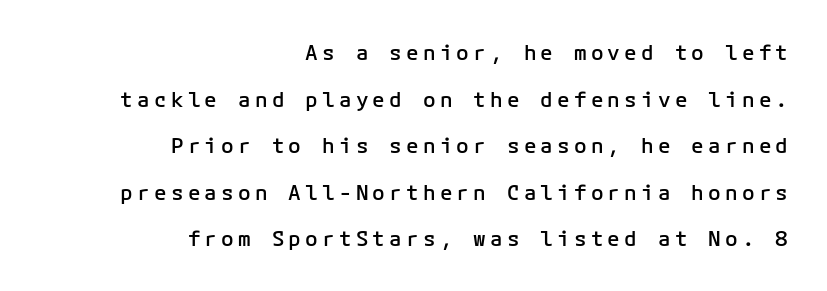
The image shows 21 px text type, upright; set right-aligned, loose line spacing (2.22x), unusually wide letter spacing (+0.2 em), not underlined.
